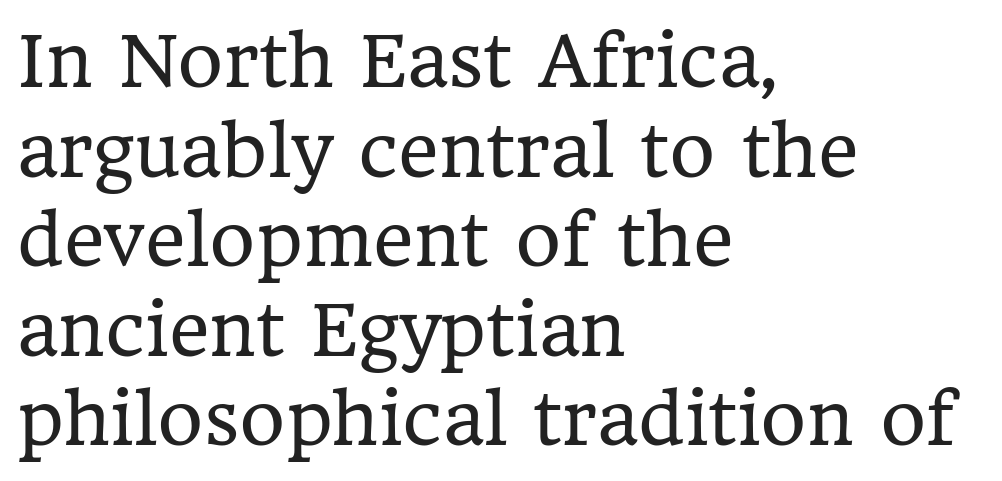
{"serif": "yes", "italic": "no", "bold": "no", "weight": "regular", "width": "normal", "stroke_contrast": "low", "x_height": "medium", "monospaced": "no", "underline": "no", "align": "left", "line_spacing": "normal", "line_spacing_ratio": 1.28, "letter_spacing": "normal", "letter_spacing_em": 0.0, "glyph_px": 70}
